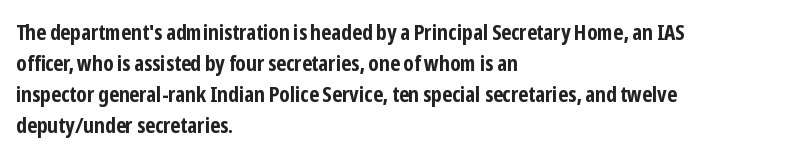
The image shows 22 px bold type, upright; set left-aligned, normal line spacing (1.41x), normal letter spacing, not underlined.
